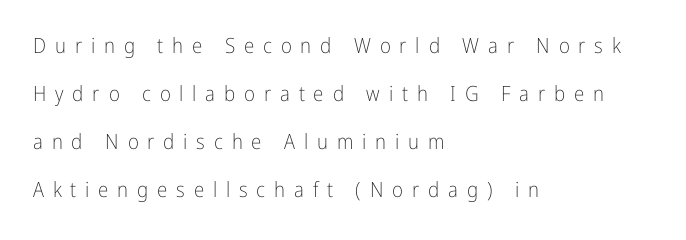
The image shows 21 px text type, upright; set left-aligned, loose line spacing (2.29x), unusually wide letter spacing (+0.42 em), not underlined.
